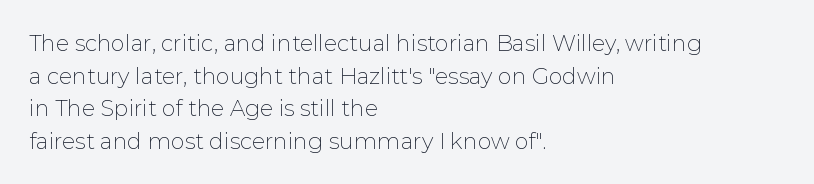
The image shows 22 px text type, upright; set left-aligned, normal line spacing (1.48x), normal letter spacing, not underlined.
